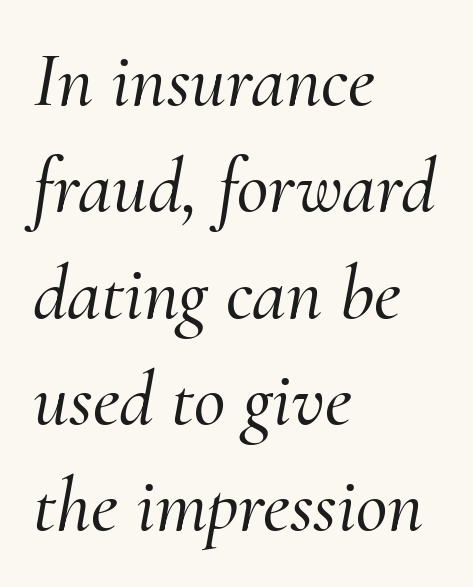
{"serif": "yes", "italic": "yes", "lean": "right", "slant_degrees": 10, "width": "normal", "stroke_contrast": "medium", "x_height": "small", "monospaced": "no", "underline": "no", "align": "left", "line_spacing": "normal", "line_spacing_ratio": 1.38, "letter_spacing": "normal", "letter_spacing_em": 0.0, "glyph_px": 77}
